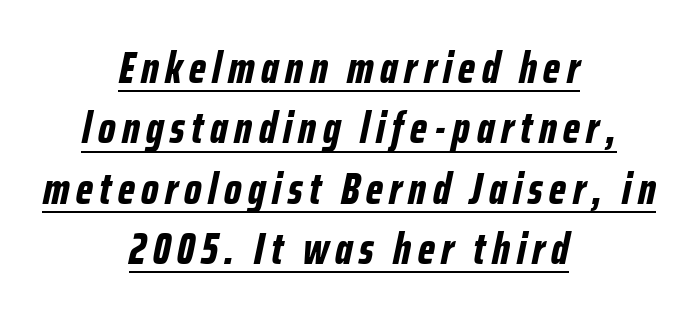
The image shows 44 px bold, condensed type, italic (leaning right); set centered, normal line spacing (1.37x), underlined; low stroke contrast and a medium x-height.
